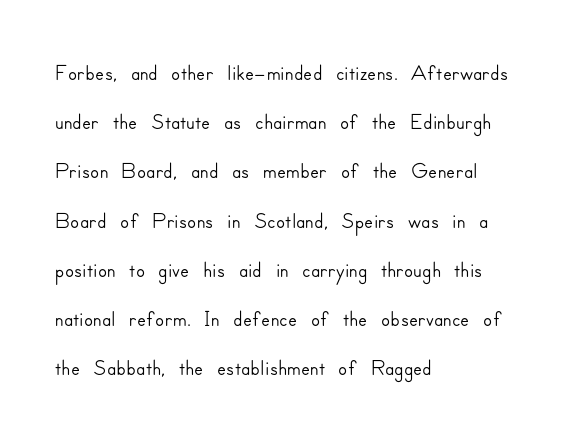
The image shows 33 px sans-serif type, upright; set left-aligned, normal line spacing (1.49x), normal letter spacing, not underlined; low stroke contrast and a small x-height.
